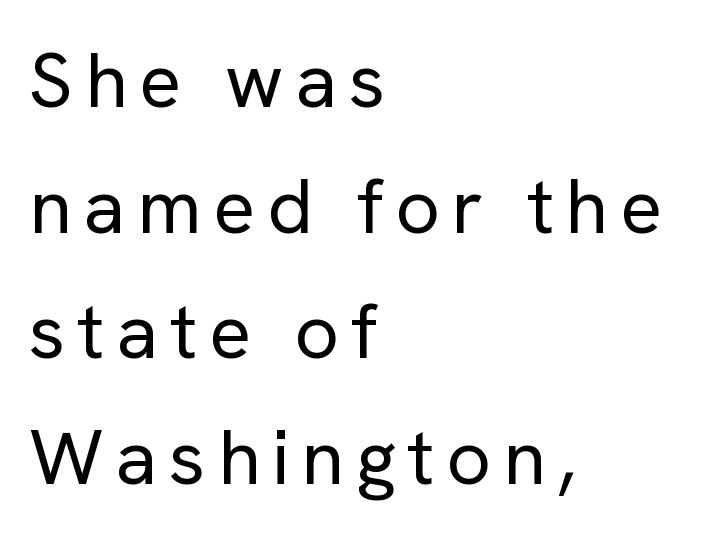
{"serif": "no", "italic": "no", "bold": "no", "weight": "regular", "width": "normal", "stroke_contrast": "low", "x_height": "medium", "monospaced": "no", "underline": "no", "align": "left", "line_spacing": "normal", "line_spacing_ratio": 1.61, "glyph_px": 78}
